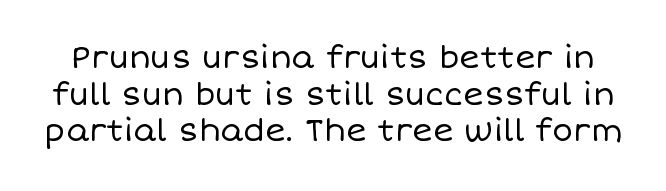
{"italic": "no", "bold": "no", "weight": "regular", "width": "normal", "stroke_contrast": "low", "x_height": "large", "monospaced": "no", "underline": "no", "line_spacing_ratio": 1.18, "letter_spacing": "normal", "letter_spacing_em": 0.0, "glyph_px": 31}
